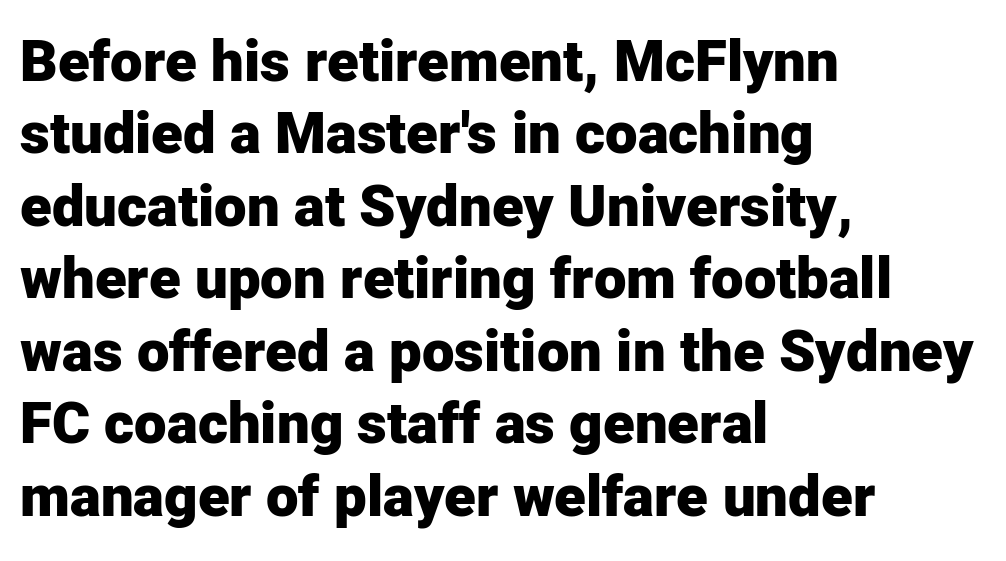
Q: Is the text bold? A: Yes.
Q: Is the text italic (slanted)? A: No, it is upright.
Q: Is the typeface a serif or a sans-serif typeface? A: Sans-serif.
Q: Is the text underlined? A: No.
Q: How is the paragraph aligned? A: Left-aligned.
Q: Is the spacing between letters normal or unusually wide? A: Normal.
Q: Is the spacing between lines tight, normal or loose? A: Normal.
Q: Width (condensed, normal, or wide)? A: Normal.
Q: Stroke contrast? A: Low.
Q: x-height? A: Medium.
Q: Monospaced? A: No.
